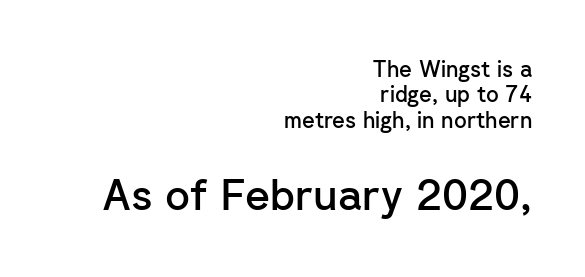
The image shows 43 px semibold sans-serif type, upright; set right-aligned, tight line spacing (1.15x), normal letter spacing, not underlined; the second (bottom) block is 1.95x larger; low stroke contrast and a medium x-height.
